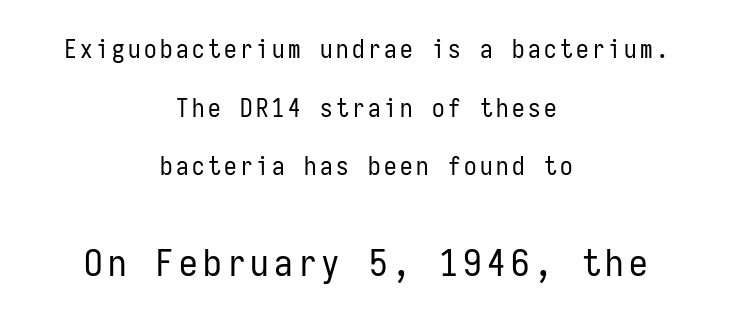
{"serif": "no", "italic": "no", "bold": "no", "weight": "regular", "width": "condensed", "stroke_contrast": "low", "x_height": "medium", "monospaced": "yes", "underline": "no", "align": "center", "line_spacing": "loose", "line_spacing_ratio": 2.35, "larger_block": "second", "size_ratio": 1.48, "glyph_px": 37}
